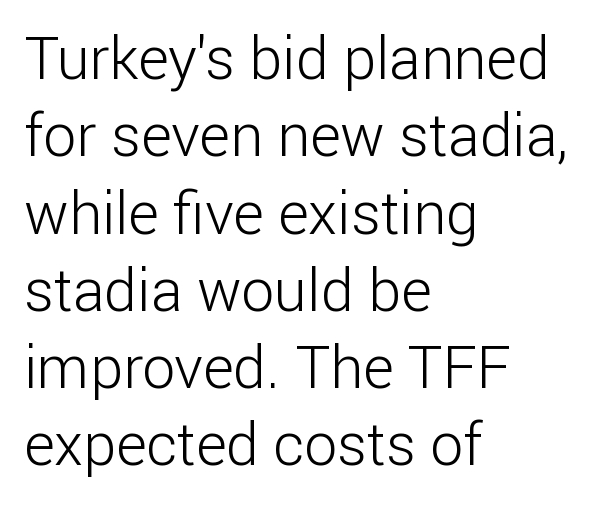
The image shows 59 px light sans-serif type, upright; set left-aligned, normal line spacing (1.31x), normal letter spacing, not underlined; low stroke contrast and a medium x-height.
